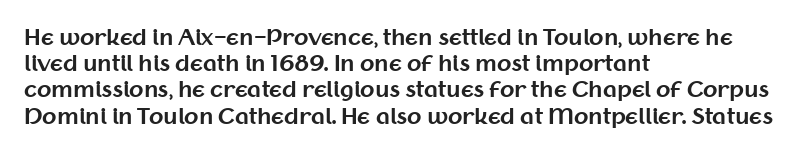
Q: Is the text bold? A: Yes.
Q: Is the text italic (slanted)? A: No, it is upright.
Q: Is the text underlined? A: No.
Q: How is the paragraph aligned? A: Left-aligned.
Q: Is the spacing between letters normal or unusually wide? A: Normal.
Q: Is the spacing between lines tight, normal or loose? A: Normal.
